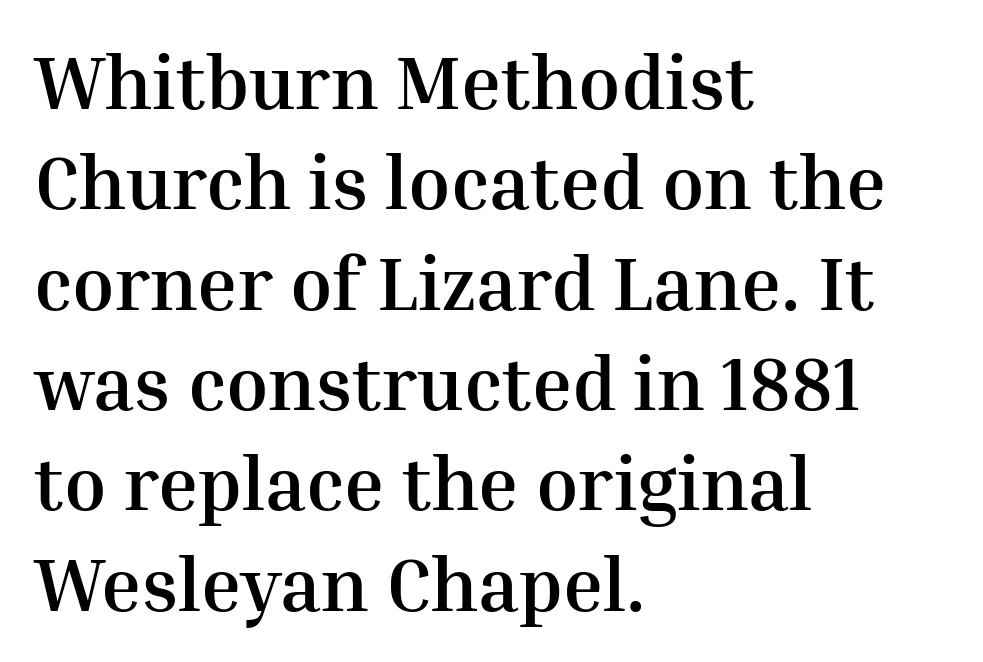
The image shows 76 px semibold serif type, upright; set left-aligned, normal line spacing (1.32x), normal letter spacing, not underlined; medium stroke contrast and a medium x-height.
